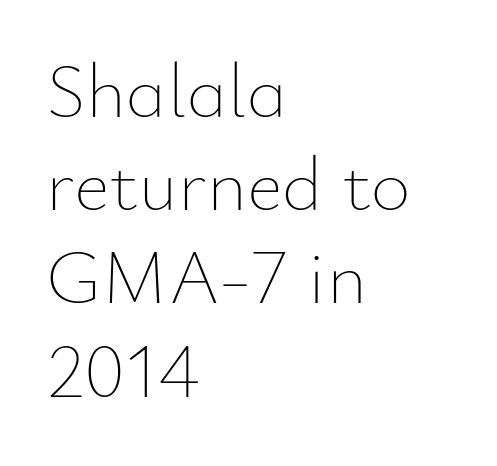
Q: Is the text bold? A: No.
Q: Is the text italic (slanted)? A: No, it is upright.
Q: Is the text underlined? A: No.
Q: How is the paragraph aligned? A: Left-aligned.
Q: Is the spacing between letters normal or unusually wide? A: Normal.
Q: Width (condensed, normal, or wide)? A: Normal.
Q: Stroke contrast? A: Low.
Q: x-height? A: Small.
Q: Monospaced? A: No.
